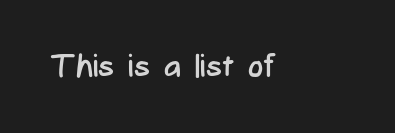
The image shows 32 px regular-weight, condensed sans-serif type, upright; set normal letter spacing, not underlined; low stroke contrast and a medium x-height.
